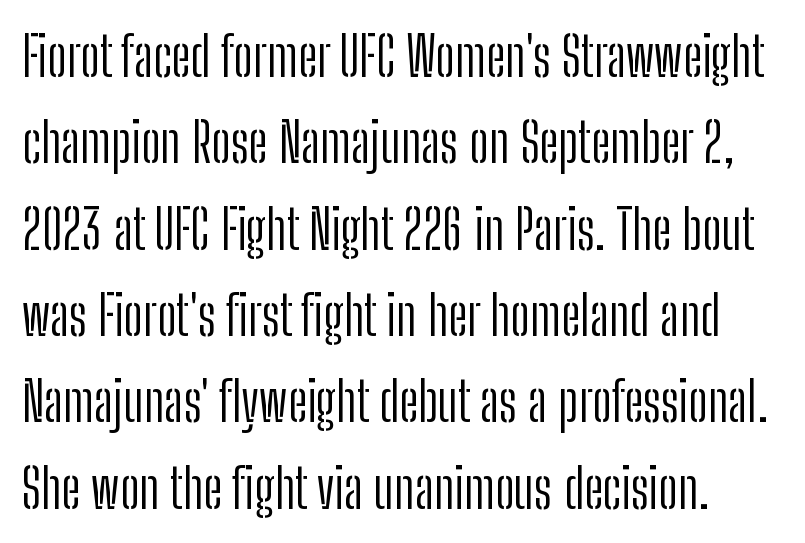
The image shows 55 px light, condensed sans-serif type, upright; set normal line spacing (1.57x), normal letter spacing, not underlined; low stroke contrast and a medium x-height.
